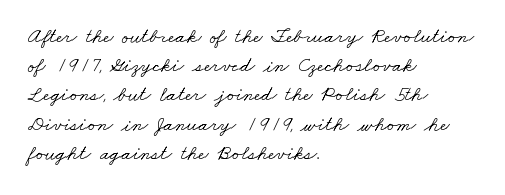
Students, note that the glyphs here touch the page at normal intervals. Horizontal bands of white between lines are of average thickness. Unbolded letterforms with no extra heft. The area under the type is left untouched. Typeset ragged right — the left edge is the straight one.
